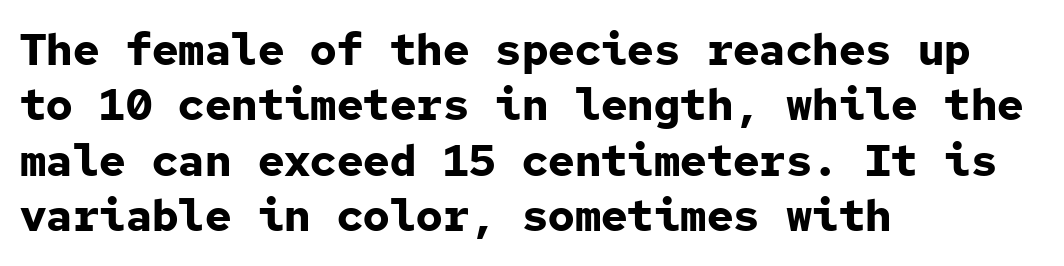
Evenly set lines give the paragraph a standard silhouette. A dark, heavy texture on the line: the type is bold. The font family rendered here belongs to the sans-serif group. These lines were composed using upright roman letters. The rag falls on the right side of this text block.
